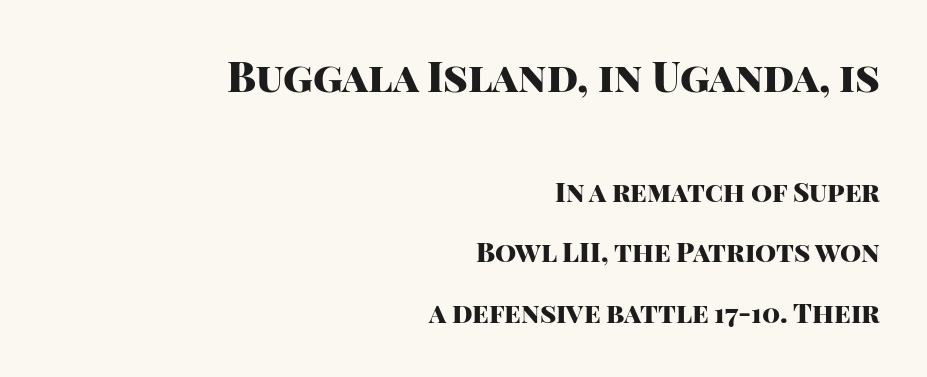
Q: Is the text bold? A: Yes.
Q: Is the text italic (slanted)? A: No, it is upright.
Q: Is the typeface a serif or a sans-serif typeface? A: Sans-serif.
Q: Is the text underlined? A: No.
Q: How is the paragraph aligned? A: Right-aligned.
Q: Is the spacing between letters normal or unusually wide? A: Normal.
Q: Is the spacing between lines tight, normal or loose? A: Loose.
Q: Which block of text is set in a larger size, the first (top) or the second (bottom)? A: The first (top) one.
Q: Width (condensed, normal, or wide)? A: Normal.
Q: Stroke contrast? A: High.
Q: x-height? A: Large.
Q: Monospaced? A: No.
